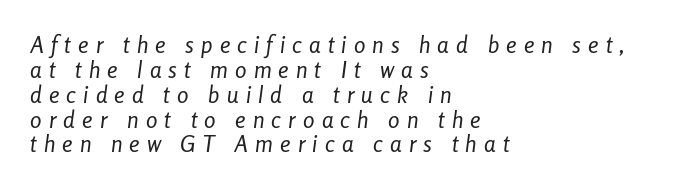
{"italic": "yes", "lean": "right", "slant_degrees": 8, "bold": "no", "underline": "no", "align": "left", "line_spacing": "tight", "line_spacing_ratio": 1.08, "letter_spacing": "wide", "letter_spacing_em": 0.31, "glyph_px": 23}
